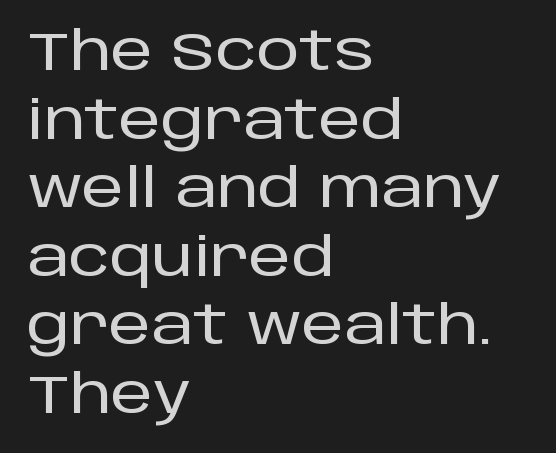
The image shows 54 px sans-serif type, upright; set left-aligned, normal line spacing (1.27x), normal letter spacing, not underlined; low stroke contrast and a large x-height.
